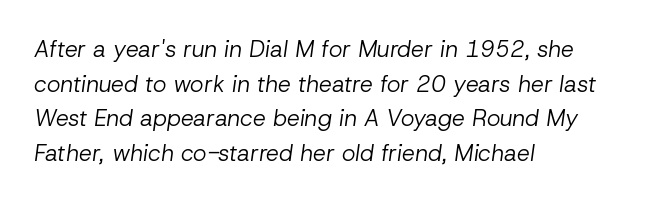
Q: Is the text bold? A: No.
Q: Is the text italic (slanted)? A: Yes, it leans right by about 8 degrees.
Q: Is the text underlined? A: No.
Q: How is the paragraph aligned? A: Left-aligned.
Q: Is the spacing between letters normal or unusually wide? A: Normal.
Q: Is the spacing between lines tight, normal or loose? A: Normal.
